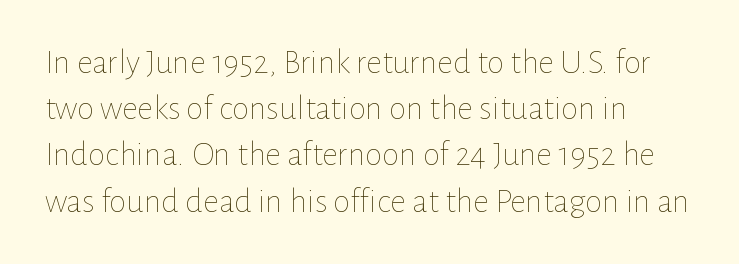
Q: Is the text bold? A: No.
Q: Is the text italic (slanted)? A: No, it is upright.
Q: Is the text underlined? A: No.
Q: How is the paragraph aligned? A: Left-aligned.
Q: Is the spacing between letters normal or unusually wide? A: Normal.
Q: Is the spacing between lines tight, normal or loose? A: Normal.
Q: Width (condensed, normal, or wide)? A: Normal.
Q: Stroke contrast? A: Low.
Q: x-height? A: Medium.
Q: Monospaced? A: No.
